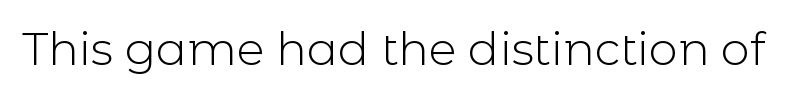
Q: Is the text bold? A: No.
Q: Is the text italic (slanted)? A: No, it is upright.
Q: Is the typeface a serif or a sans-serif typeface? A: Sans-serif.
Q: Is the text underlined? A: No.
Q: Is the spacing between letters normal or unusually wide? A: Normal.
Q: Width (condensed, normal, or wide)? A: Normal.
Q: x-height? A: Medium.
Q: Monospaced? A: No.
